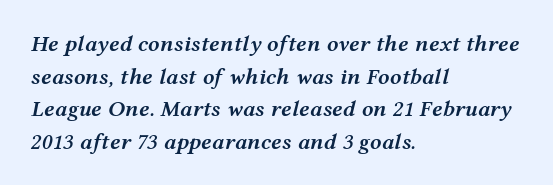
Q: Is the text bold? A: Semi-bold.
Q: Is the text italic (slanted)? A: Yes, it leans right by about 12 degrees.
Q: Is the text underlined? A: No.
Q: How is the paragraph aligned? A: Left-aligned.
Q: Is the spacing between letters normal or unusually wide? A: Normal.
Q: Is the spacing between lines tight, normal or loose? A: Normal.
